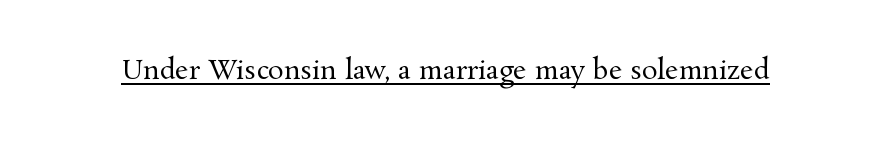
{"italic": "no", "bold": "no", "underline": "yes", "letter_spacing": "normal", "letter_spacing_em": 0.0, "glyph_px": 26}
